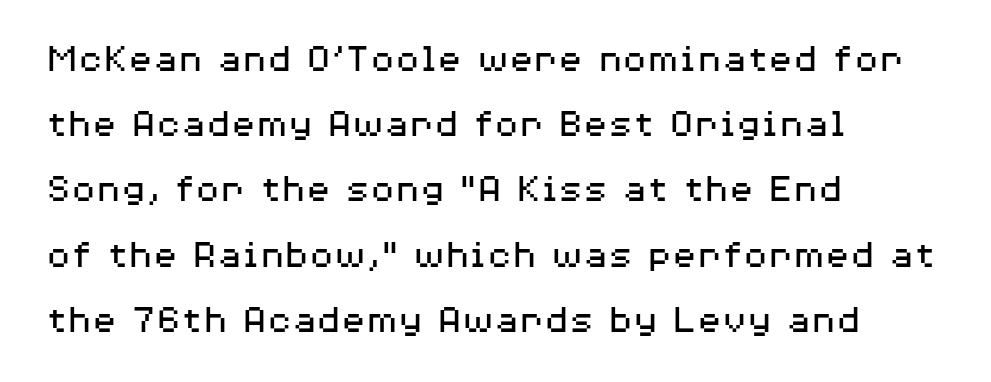
Q: Is the text bold? A: No.
Q: Is the text italic (slanted)? A: No, it is upright.
Q: Is the typeface a serif or a sans-serif typeface? A: Sans-serif.
Q: Is the text underlined? A: No.
Q: How is the paragraph aligned? A: Left-aligned.
Q: Is the spacing between letters normal or unusually wide? A: Normal.
Q: Is the spacing between lines tight, normal or loose? A: Normal.
Q: Width (condensed, normal, or wide)? A: Wide.
Q: Stroke contrast? A: Medium.
Q: x-height? A: Medium.
Q: Monospaced? A: No.
